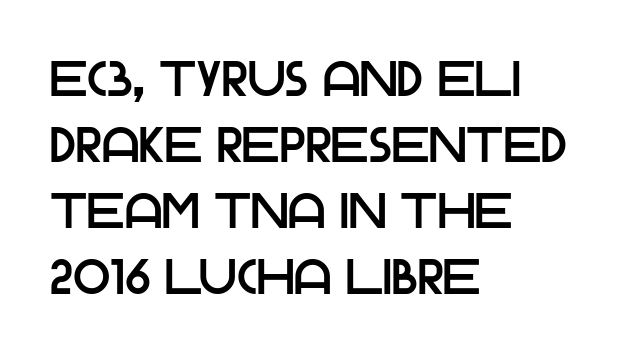
Q: Is the text italic (slanted)? A: No, it is upright.
Q: Is the typeface a serif or a sans-serif typeface? A: Sans-serif.
Q: Is the text underlined? A: No.
Q: How is the paragraph aligned? A: Left-aligned.
Q: Is the spacing between letters normal or unusually wide? A: Normal.
Q: Is the spacing between lines tight, normal or loose? A: Normal.
Q: Width (condensed, normal, or wide)? A: Normal.
Q: Stroke contrast? A: Low.
Q: x-height? A: Large.
Q: Monospaced? A: No.
